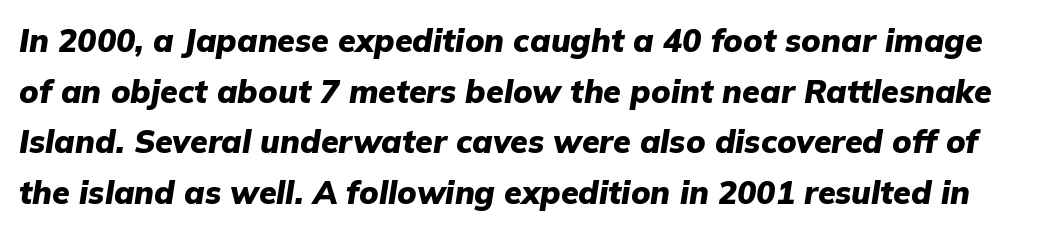
The image shows 32 px heavy type, italic (leaning right); set normal line spacing (1.58x), normal letter spacing, not underlined; low stroke contrast and a medium x-height.
